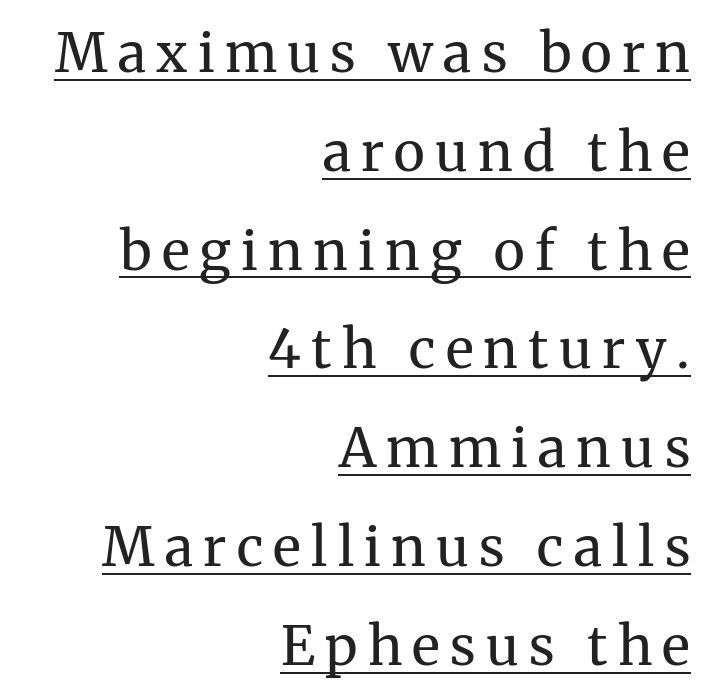
{"serif": "yes", "italic": "no", "bold": "no", "weight": "regular", "width": "normal", "stroke_contrast": "medium", "x_height": "medium", "monospaced": "no", "underline": "yes", "align": "right", "line_spacing_ratio": 1.83, "glyph_px": 54}
